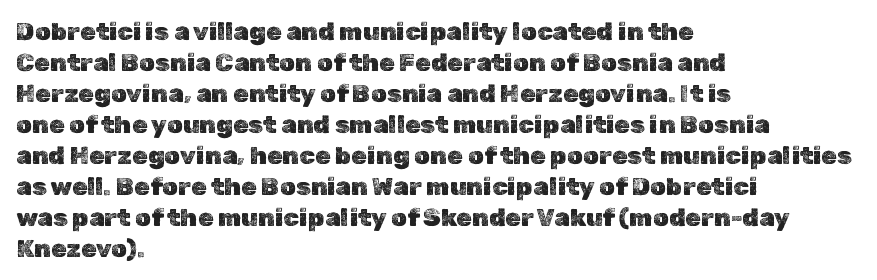
{"italic": "no", "underline": "no", "align": "left", "line_spacing_ratio": 1.24, "letter_spacing": "normal", "letter_spacing_em": 0.0, "glyph_px": 25}
